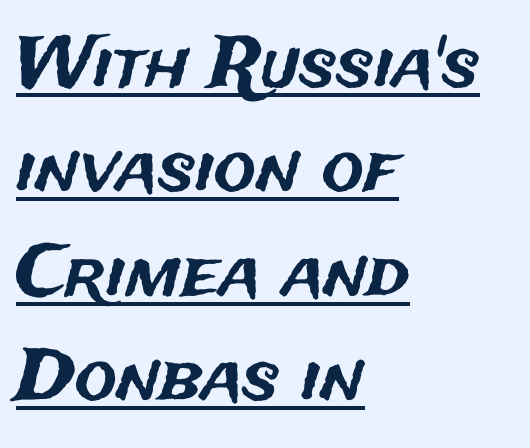
{"serif": "no", "width": "normal", "stroke_contrast": "medium", "x_height": "medium", "monospaced": "no", "underline": "yes", "align": "left", "line_spacing": "normal", "line_spacing_ratio": 1.49, "letter_spacing": "normal", "letter_spacing_em": 0.0, "glyph_px": 70}
